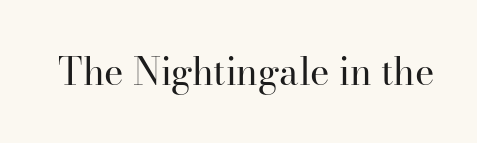
Q: Is the text bold? A: No.
Q: Is the text italic (slanted)? A: No, it is upright.
Q: Is the typeface a serif or a sans-serif typeface? A: Serif.
Q: Is the text underlined? A: No.
Q: Is the spacing between letters normal or unusually wide? A: Normal.
Q: Width (condensed, normal, or wide)? A: Normal.
Q: Stroke contrast? A: High.
Q: x-height? A: Small.
Q: Monospaced? A: No.
